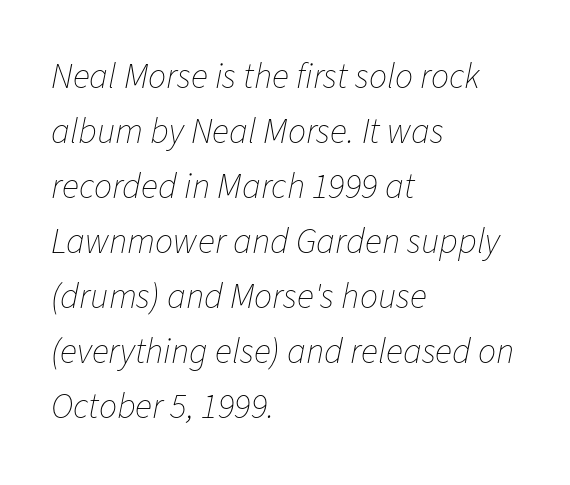
The image shows 36 px thin type, italic (leaning right); set left-aligned, normal line spacing (1.53x), normal letter spacing, not underlined; low stroke contrast and a medium x-height.
